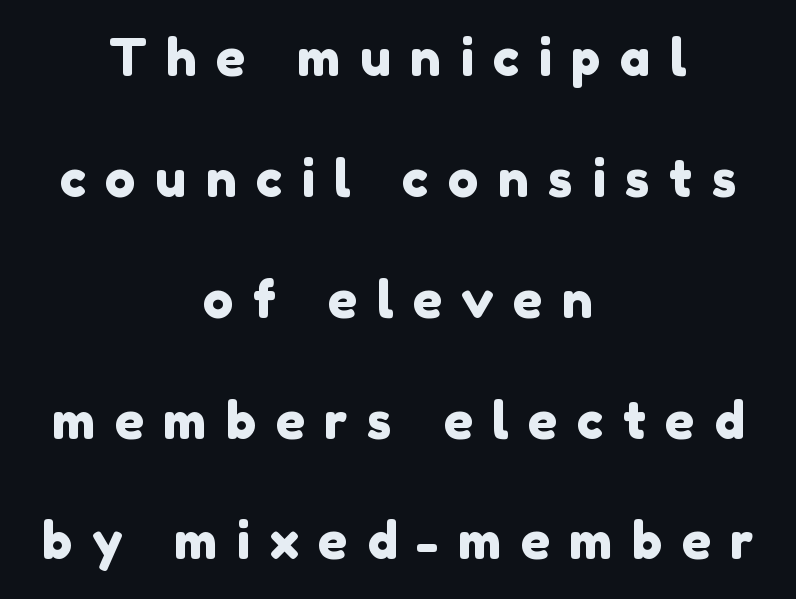
The image shows 51 px sans-serif type; set centered, loose line spacing (2.37x), unusually wide letter spacing (+0.38 em), not underlined; low stroke contrast and a medium x-height.
